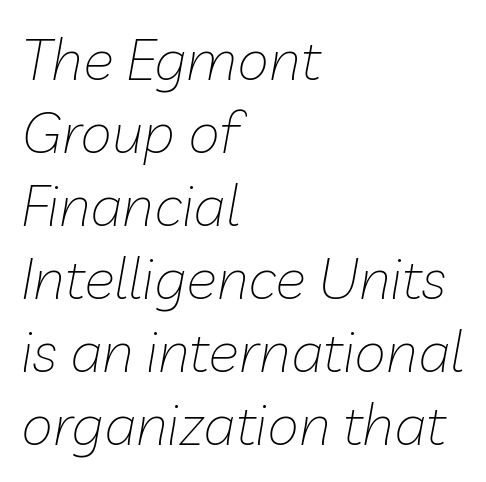
Q: Is the text bold? A: No.
Q: Is the text italic (slanted)? A: Yes, it leans right by about 10 degrees.
Q: Is the text underlined? A: No.
Q: How is the paragraph aligned? A: Left-aligned.
Q: Is the spacing between letters normal or unusually wide? A: Normal.
Q: Is the spacing between lines tight, normal or loose? A: Normal.
Q: Width (condensed, normal, or wide)? A: Normal.
Q: Stroke contrast? A: Low.
Q: x-height? A: Medium.
Q: Monospaced? A: No.
